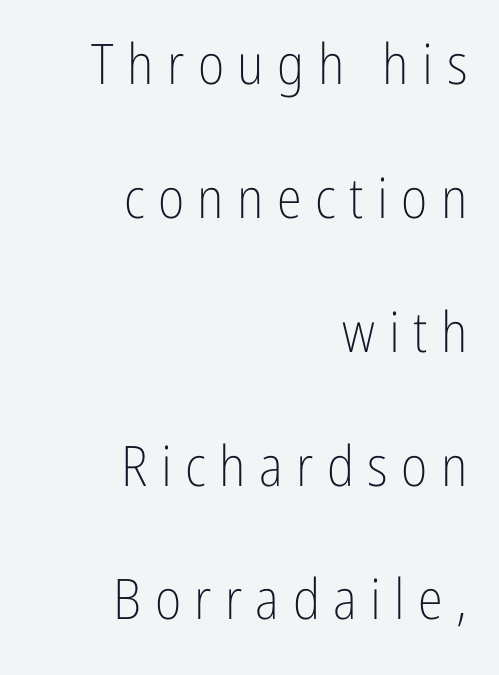
Underlining? Definitely not there. You can tell from the bare stems that sans-serif type was used. The typesetter chose a ragged-left arrangement here. The letters stand upright; this is a roman face. Tracking value appears strongly positive — letters spread wide. The rendering uses natural spacing where letterforms have individual widths.
